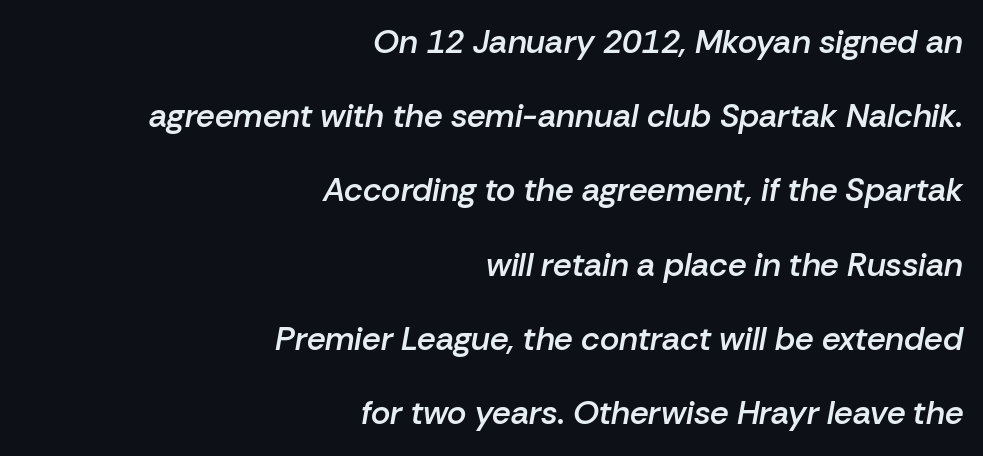
The image shows 33 px semibold type, italic (leaning right); set right-aligned, loose line spacing (2.25x), normal letter spacing, not underlined; low stroke contrast and a medium x-height.
